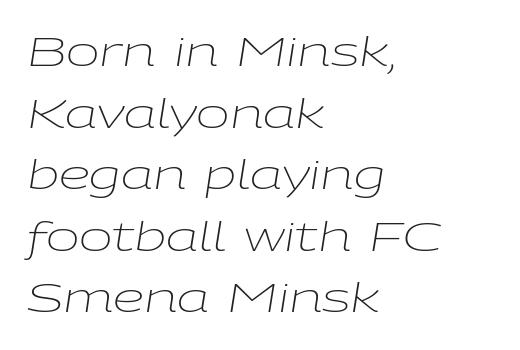
The image shows 40 px light, wide type, italic (leaning right); set left-aligned, normal line spacing (1.54x), normal letter spacing, not underlined; low stroke contrast and a medium x-height.
